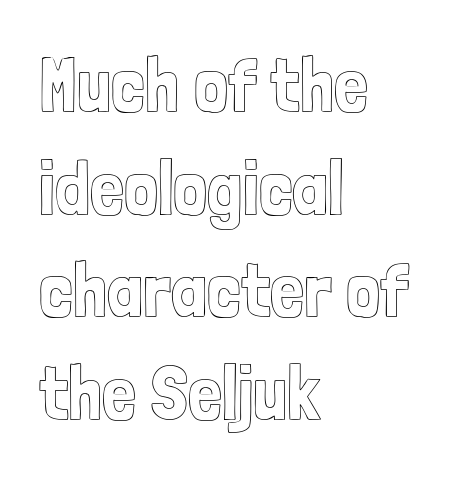
The image shows 76 px condensed type, upright; set left-aligned, normal line spacing (1.35x), normal letter spacing, not underlined; a medium x-height.
